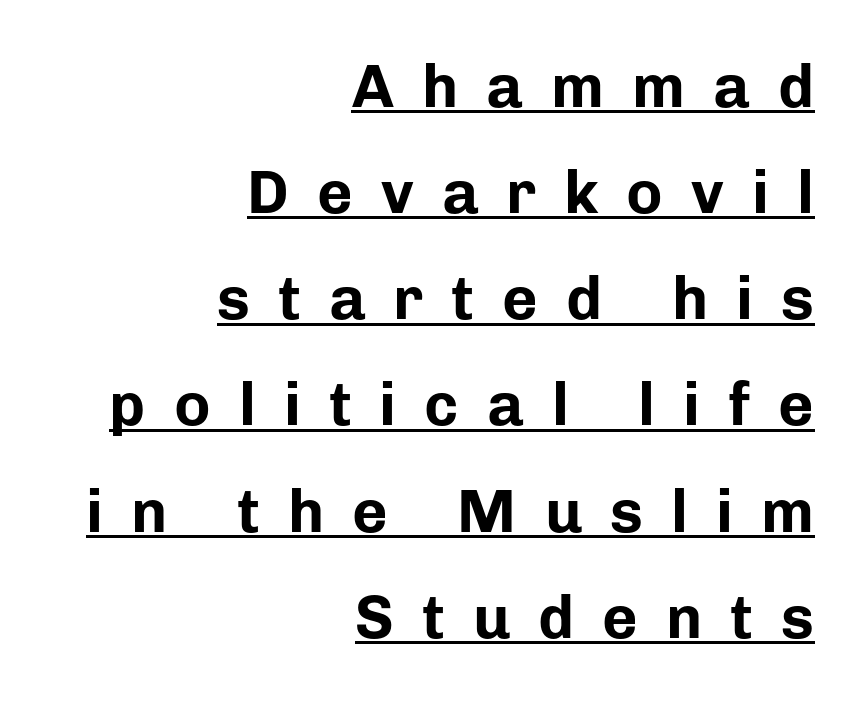
{"serif": "no", "italic": "no", "bold": "yes", "weight": "bold", "width": "normal", "stroke_contrast": "low", "x_height": "medium", "monospaced": "no", "underline": "yes", "align": "right", "line_spacing_ratio": 1.74, "letter_spacing": "wide", "letter_spacing_em": 0.46, "glyph_px": 61}
